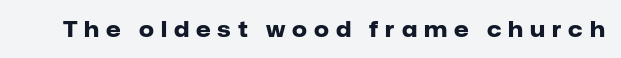
{"italic": "no", "bold": "yes", "underline": "no", "letter_spacing": "wide", "letter_spacing_em": 0.33, "glyph_px": 21}
